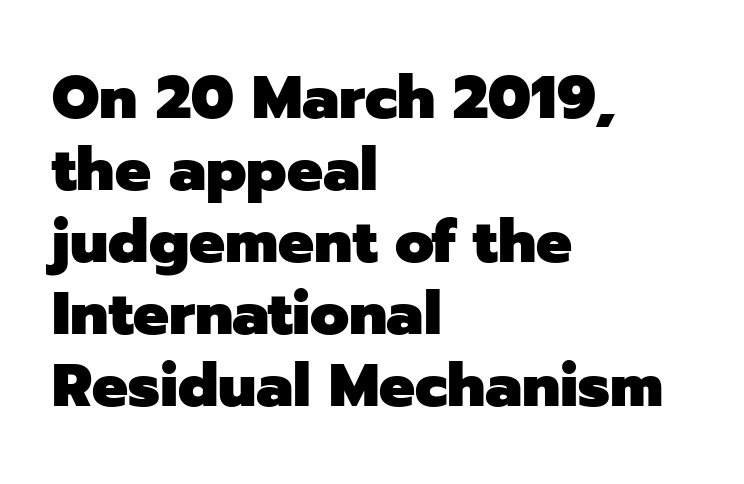
Q: Is the text bold? A: Yes.
Q: Is the text italic (slanted)? A: No, it is upright.
Q: Is the typeface a serif or a sans-serif typeface? A: Sans-serif.
Q: Is the text underlined? A: No.
Q: How is the paragraph aligned? A: Left-aligned.
Q: Is the spacing between letters normal or unusually wide? A: Normal.
Q: Width (condensed, normal, or wide)? A: Normal.
Q: Stroke contrast? A: Low.
Q: x-height? A: Medium.
Q: Monospaced? A: No.
